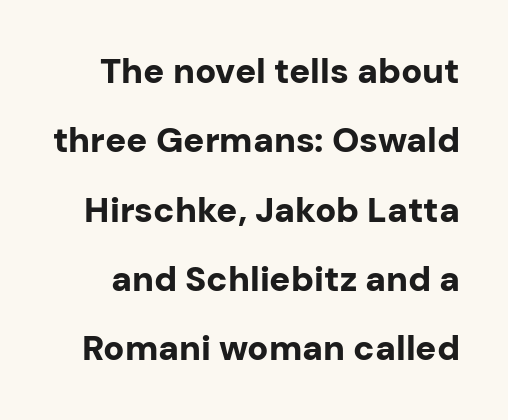
The image shows 35 px bold sans-serif type, upright; set loose line spacing (1.98x), normal letter spacing, not underlined; low stroke contrast and a medium x-height.
